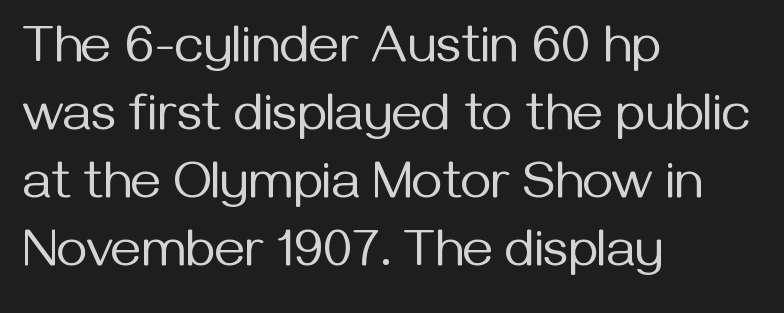
{"serif": "no", "italic": "no", "bold": "no", "weight": "regular", "width": "normal", "stroke_contrast": "medium", "x_height": "medium", "monospaced": "no", "underline": "no", "align": "left", "line_spacing": "normal", "line_spacing_ratio": 1.28, "letter_spacing": "normal", "letter_spacing_em": 0.0, "glyph_px": 53}
